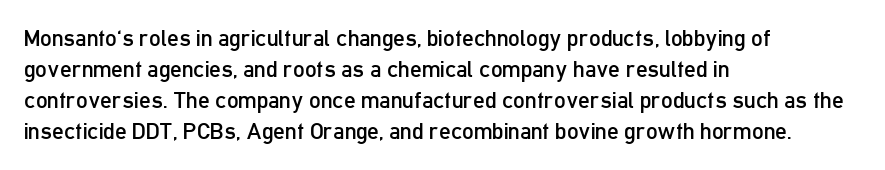
The image shows 23 px text type, upright; set left-aligned, normal line spacing (1.35x), normal letter spacing, not underlined.
